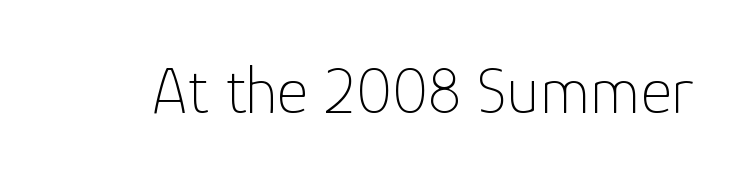
Serifs: no, the terminals of the letterforms are clean. Think of a printed novel: that variable character pitch is what you see here. Bold? No — there's no thickening of the strokes. It's the straight-up-and-down kind of type. The gap between lines stays unmarked. Tracking value appears to be zero — textbook default spacing.
